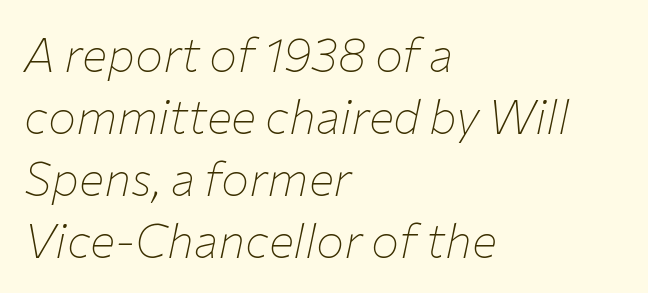
Q: Is the text bold? A: No.
Q: Is the text italic (slanted)? A: Yes, it leans right by about 12 degrees.
Q: Is the text underlined? A: No.
Q: How is the paragraph aligned? A: Left-aligned.
Q: Is the spacing between letters normal or unusually wide? A: Normal.
Q: Is the spacing between lines tight, normal or loose? A: Normal.
Q: Width (condensed, normal, or wide)? A: Normal.
Q: Stroke contrast? A: Low.
Q: x-height? A: Medium.
Q: Monospaced? A: No.
